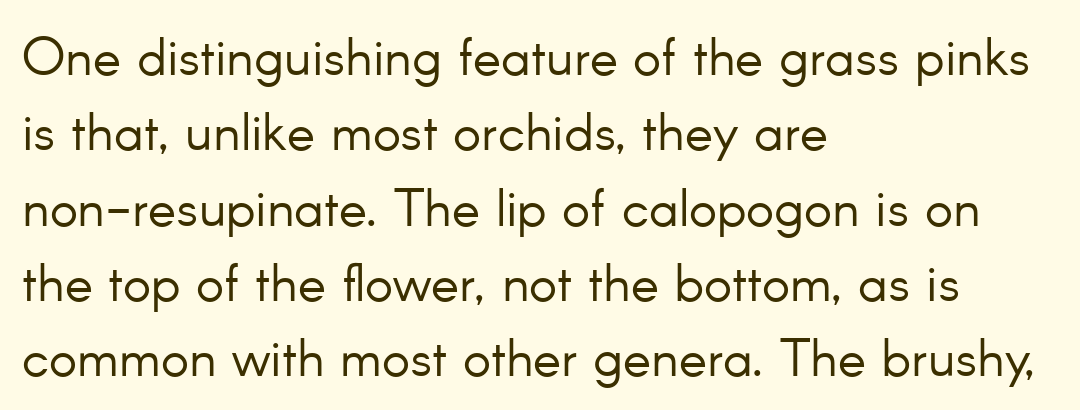
Letterform terminals end flat and unadorned throughout the passage. This sample uses an upright cut, with every glyph sitting square on the baseline. Line starts are locked; line ends wander. How are the letters spaced? Ordinarily, with no added tracking.
